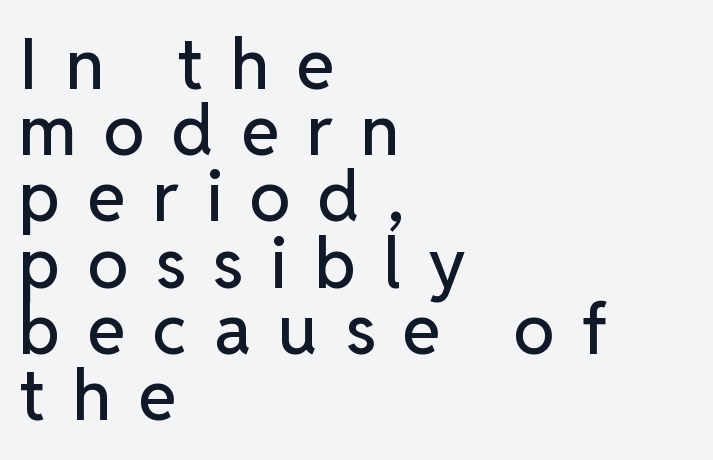
The image shows 69 px sans-serif type, upright; set left-aligned, tight line spacing (0.96x), unusually wide letter spacing (+0.4 em), not underlined; low stroke contrast and a medium x-height.
